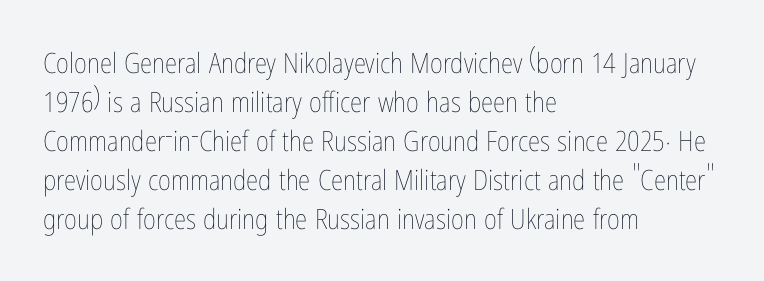
Q: Is the text bold? A: No.
Q: Is the text italic (slanted)? A: No, it is upright.
Q: Is the text underlined? A: No.
Q: How is the paragraph aligned? A: Left-aligned.
Q: Is the spacing between letters normal or unusually wide? A: Normal.
Q: Is the spacing between lines tight, normal or loose? A: Normal.
Q: Width (condensed, normal, or wide)? A: Condensed.
Q: Stroke contrast? A: Low.
Q: x-height? A: Medium.
Q: Monospaced? A: No.
